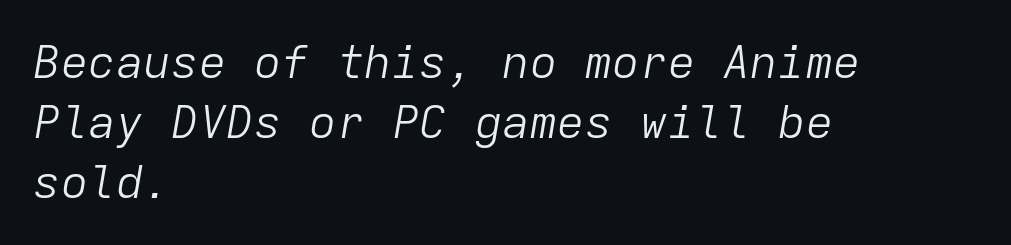
{"italic": "yes", "lean": "right", "slant_degrees": 9, "bold": "no", "weight": "light", "width": "normal", "stroke_contrast": "low", "x_height": "medium", "monospaced": "yes", "underline": "no", "align": "left", "line_spacing": "normal", "line_spacing_ratio": 1.3, "letter_spacing": "normal", "letter_spacing_em": 0.0, "glyph_px": 46}
